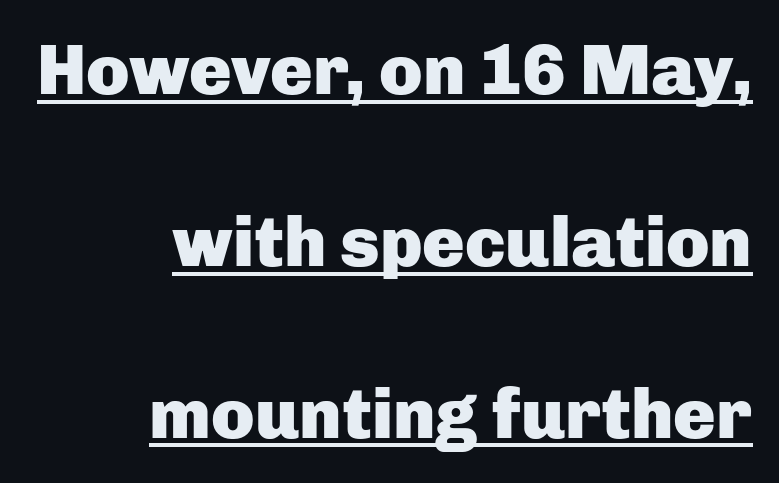
The image shows 71 px heavy sans-serif type, upright; set right-aligned, loose line spacing (2.42x), normal letter spacing, underlined; low stroke contrast and a medium x-height.
